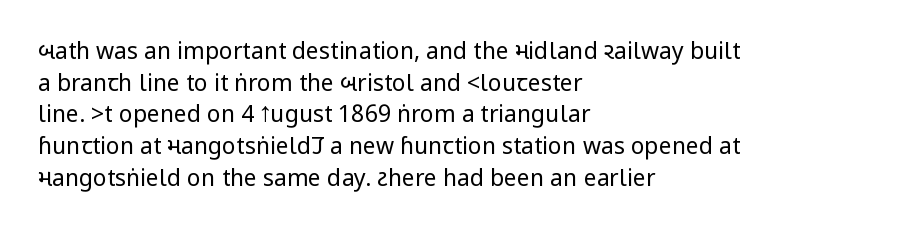
A roman cut, with each character standing at attention. Line spacing here is normal. The text block is weighted toward the left margin, trailing off unevenly rightward. Lines of text with bare space underneath. Nothing unusual about the tracking: characters are spaced as the font intends. A quiet, ordinary-to-light weight characterises the typeface.
